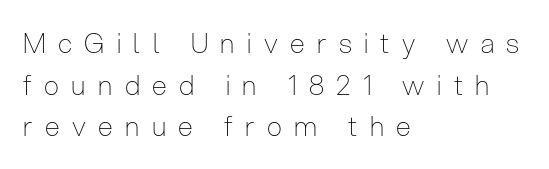
The image shows 27 px text type, upright; set left-aligned, normal line spacing (1.54x), unusually wide letter spacing (+0.46 em), not underlined.
